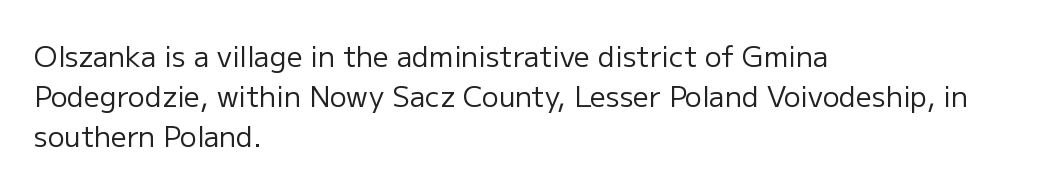
The lines sit at an ordinary, default distance from one another. This is roman type, the default non-slanted kind. You can tell from the bare stems that sans-serif type was used. Beneath every word, the page is bare.
